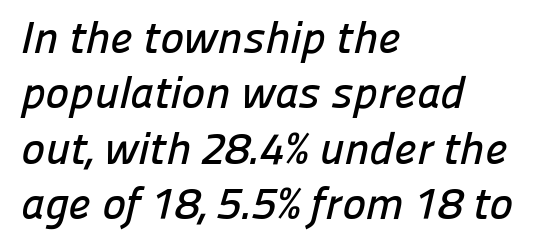
The image shows 45 px sans-serif type; set left-aligned, line spacing 1.23x, normal letter spacing, not underlined; low stroke contrast and a medium x-height.
